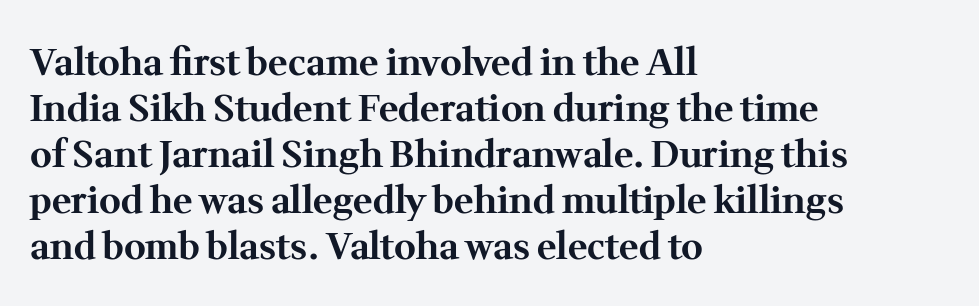
Q: Is the text bold? A: Yes.
Q: Is the text italic (slanted)? A: No, it is upright.
Q: Is the typeface a serif or a sans-serif typeface? A: Serif.
Q: Is the text underlined? A: No.
Q: How is the paragraph aligned? A: Left-aligned.
Q: Is the spacing between letters normal or unusually wide? A: Normal.
Q: Width (condensed, normal, or wide)? A: Normal.
Q: Stroke contrast? A: Medium.
Q: x-height? A: Medium.
Q: Monospaced? A: No.
